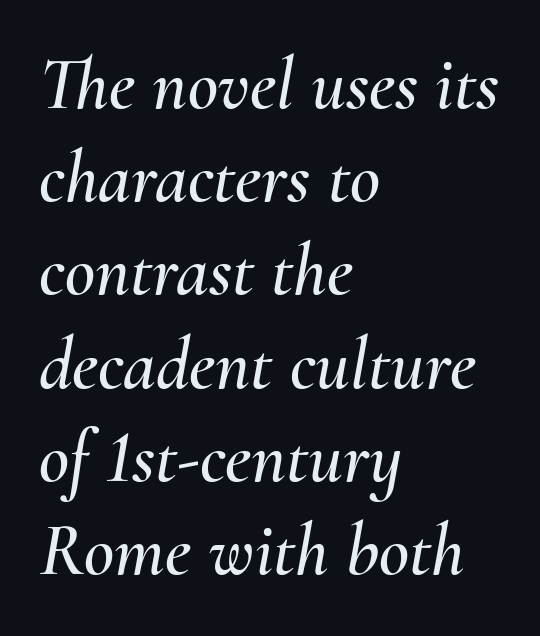
{"italic": "yes", "lean": "right", "slant_degrees": 10, "width": "normal", "stroke_contrast": "medium", "x_height": "small", "monospaced": "no", "underline": "no", "align": "left", "line_spacing": "normal", "line_spacing_ratio": 1.26, "letter_spacing": "normal", "letter_spacing_em": 0.0, "glyph_px": 74}
